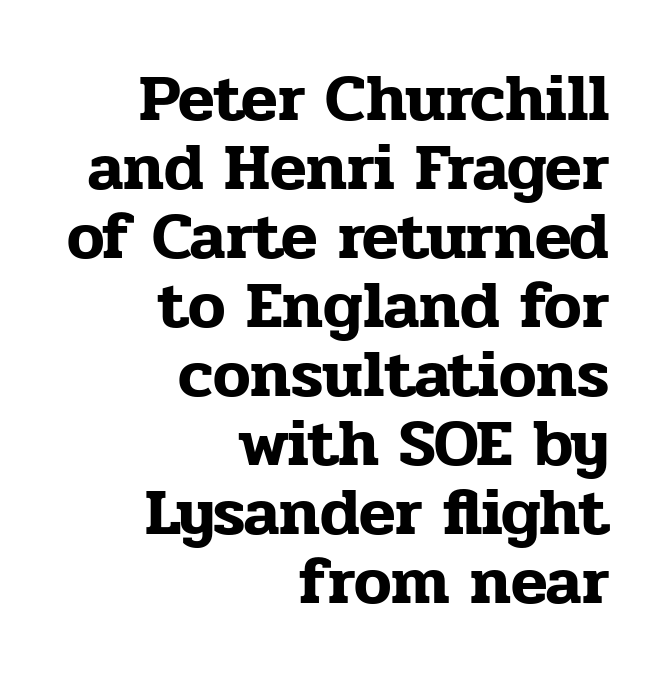
The image shows 67 px serif type, upright; set right-aligned, tight line spacing (1.03x), normal letter spacing, not underlined; low stroke contrast and a medium x-height.
